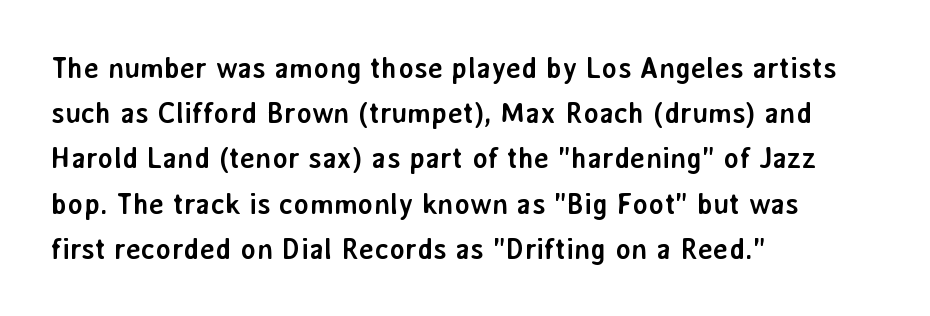
The image shows 29 px semibold sans-serif type, upright; set left-aligned, normal line spacing (1.56x), normal letter spacing, not underlined; low stroke contrast and a medium x-height.
